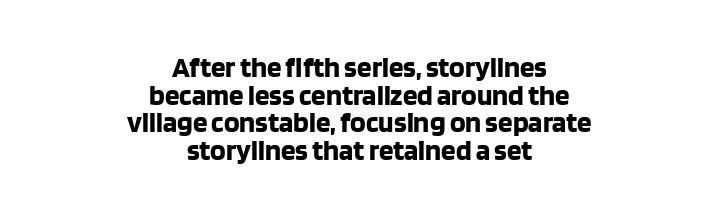
The image shows 29 px bold sans-serif type, upright; set centered, tight line spacing (0.95x), normal letter spacing, not underlined; low stroke contrast and a large x-height.
